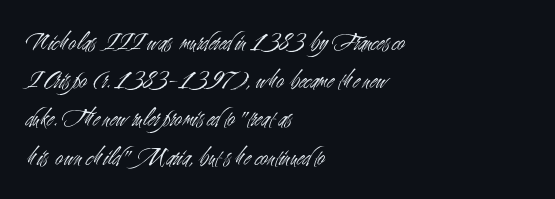
Q: Is the text bold? A: No.
Q: Is the text italic (slanted)? A: Yes.
Q: Is the text underlined? A: No.
Q: How is the paragraph aligned? A: Left-aligned.
Q: Is the spacing between letters normal or unusually wide? A: Normal.
Q: Is the spacing between lines tight, normal or loose? A: Normal.
